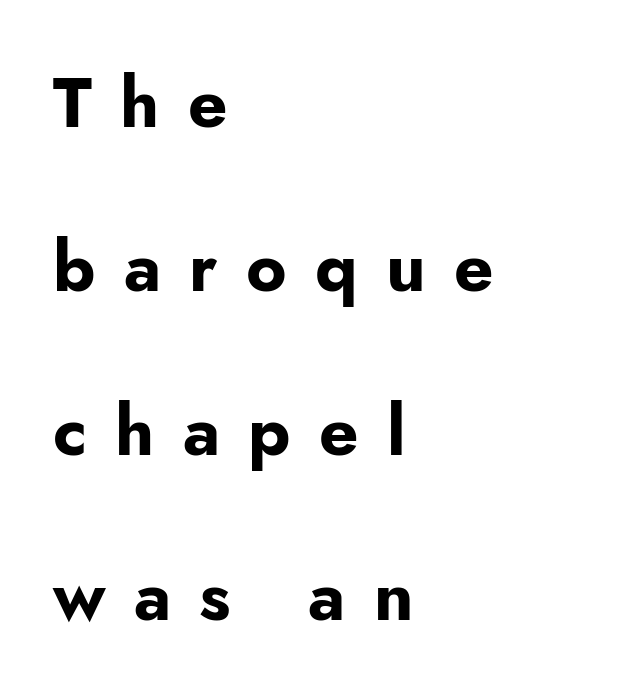
Q: Is the text bold? A: Yes.
Q: Is the text italic (slanted)? A: No, it is upright.
Q: Is the typeface a serif or a sans-serif typeface? A: Sans-serif.
Q: Is the text underlined? A: No.
Q: How is the paragraph aligned? A: Left-aligned.
Q: Is the spacing between letters normal or unusually wide? A: Unusually wide.
Q: Is the spacing between lines tight, normal or loose? A: Loose.
Q: Width (condensed, normal, or wide)? A: Normal.
Q: Stroke contrast? A: Low.
Q: x-height? A: Small.
Q: Monospaced? A: No.
